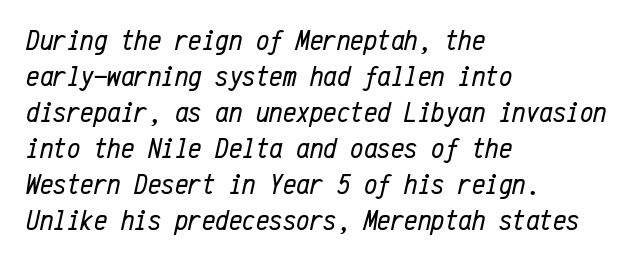
{"italic": "yes", "lean": "right", "slant_degrees": 12, "bold": "no", "weight": "regular", "width": "condensed", "stroke_contrast": "low", "x_height": "medium", "monospaced": "yes", "underline": "no", "align": "left", "line_spacing_ratio": 1.2, "letter_spacing": "normal", "letter_spacing_em": 0.0, "glyph_px": 30}
